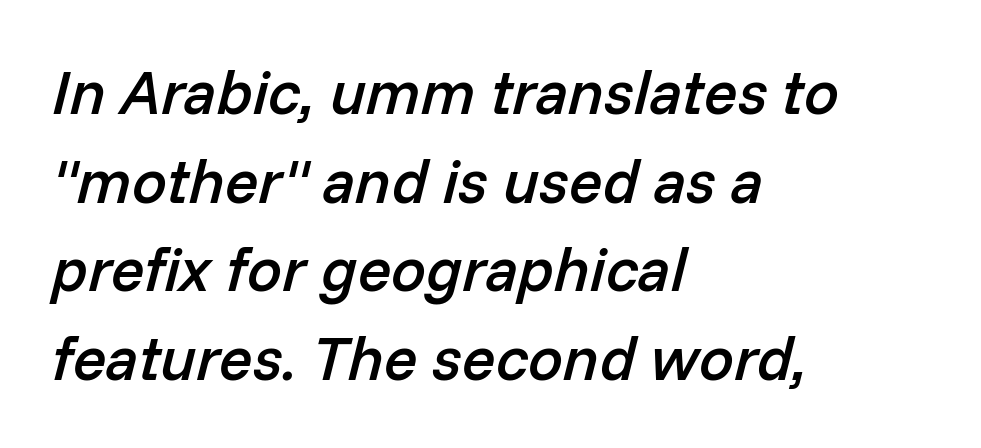
{"italic": "yes", "lean": "right", "slant_degrees": 14, "bold": "semi", "weight": "semibold", "width": "normal", "stroke_contrast": "low", "x_height": "medium", "monospaced": "no", "underline": "no", "align": "left", "line_spacing": "normal", "line_spacing_ratio": 1.43, "letter_spacing": "normal", "letter_spacing_em": 0.0, "glyph_px": 62}
